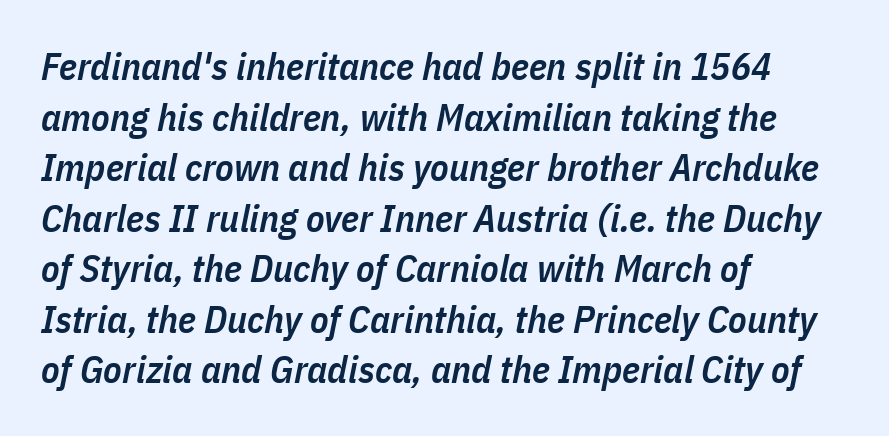
The image shows 38 px semibold, condensed type, italic (leaning right); set left-aligned, normal line spacing (1.33x), normal letter spacing, not underlined; low stroke contrast and a medium x-height.
